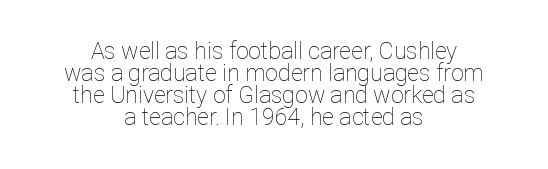
These lines huddle together more closely than default settings would place them. The string is rendered with underlining switched off. The passage is arranged like a title page — every line centered. These lines keep a tight, regular rhythm from letter to letter. Vertical strokes here are truly vertical. No extra ink here — the face is not bold.
